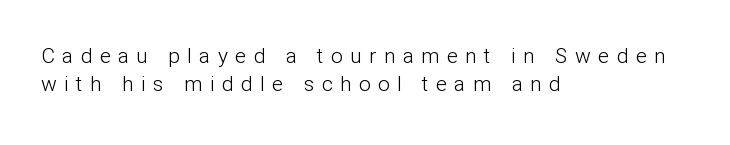
The image shows 21 px text type, upright; set left-aligned, normal line spacing (1.34x), unusually wide letter spacing (+0.35 em), not underlined.
